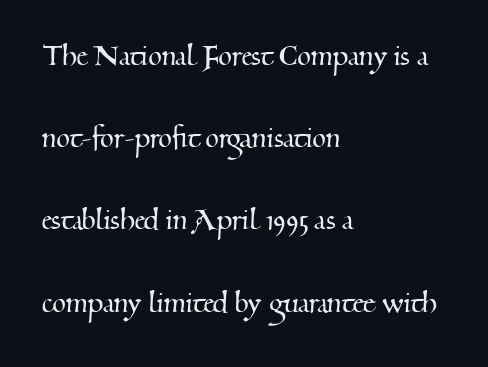
{"serif": "yes", "width": "normal", "stroke_contrast": "medium", "x_height": "small", "monospaced": "no", "underline": "no", "align": "left", "line_spacing": "loose", "line_spacing_ratio": 2.35, "letter_spacing": "normal", "letter_spacing_em": 0.0, "glyph_px": 35}
